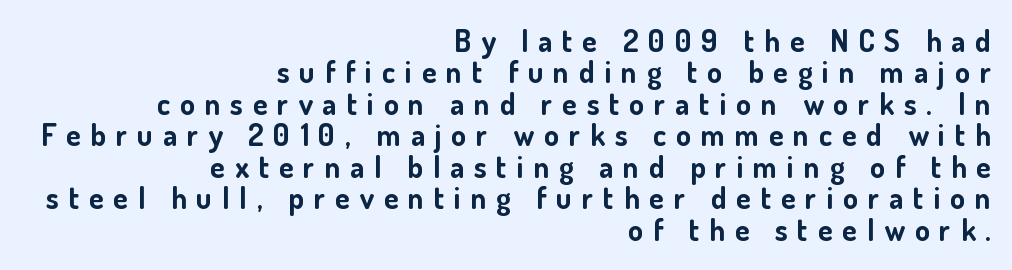
Q: Is the text bold? A: Yes.
Q: Is the text italic (slanted)? A: No, it is upright.
Q: Is the typeface a serif or a sans-serif typeface? A: Sans-serif.
Q: Is the text underlined? A: No.
Q: How is the paragraph aligned? A: Right-aligned.
Q: Is the spacing between letters normal or unusually wide? A: Unusually wide.
Q: Is the spacing between lines tight, normal or loose? A: Tight.
Q: Width (condensed, normal, or wide)? A: Normal.
Q: Stroke contrast? A: Low.
Q: x-height? A: Small.
Q: Monospaced? A: No.
